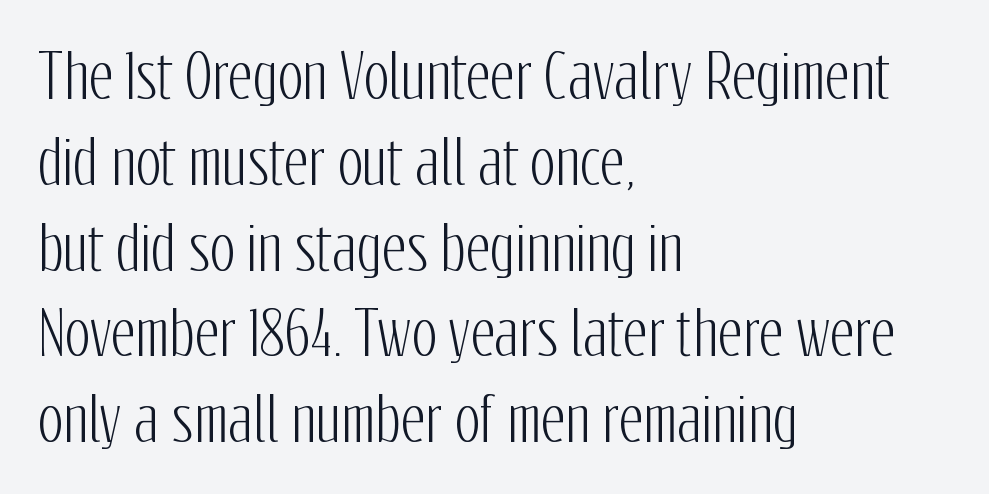
Examine the stroke ends and you'll find no serifs. A typesetter would mark this as roman, not italic. Do the characters align in a grid? No, the font is proportional. This sample is left-justified, so line endings fall wherever the words run out. Glance below the letters and you will spot only blank space.
